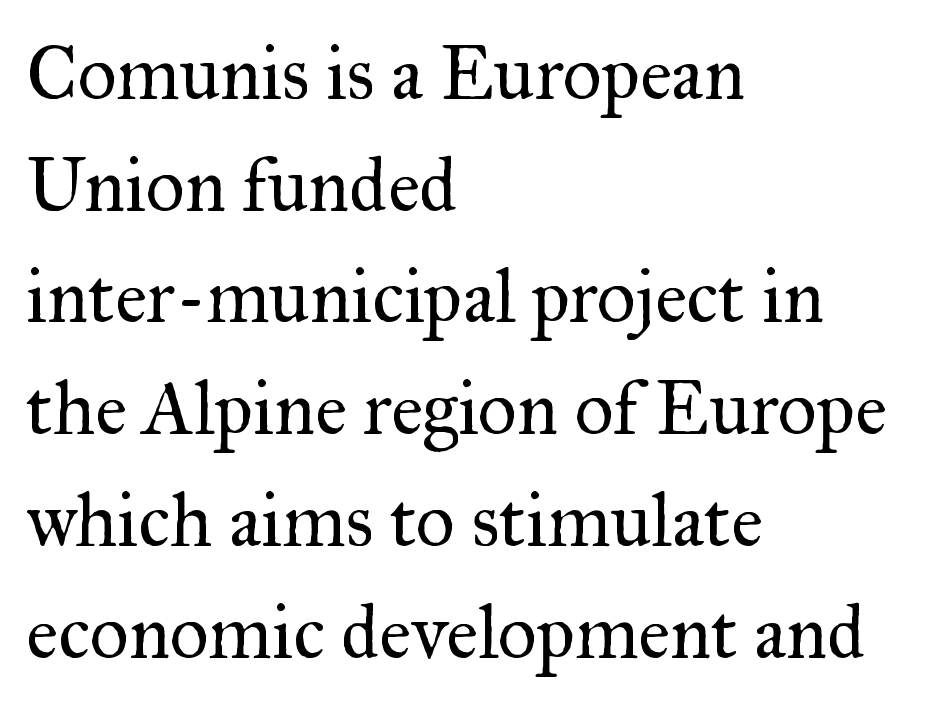
A light-to-regular cut is what we see here. Varying glyph widths throughout — classic text-font behaviour. It's the straight-up-and-down kind of type. Interline gaps are of average width in this sample. There is no visible air inserted between adjacent glyphs. Leftover space on each line is placed entirely after the last word.
